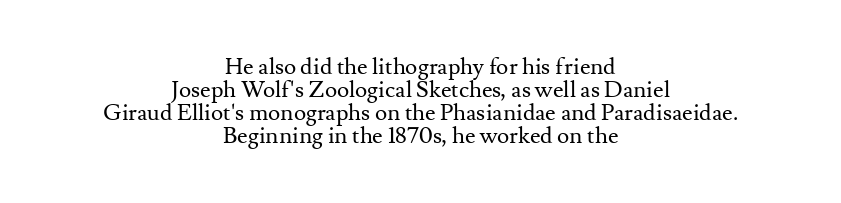
{"italic": "no", "bold": "no", "underline": "no", "align": "center", "line_spacing": "tight", "line_spacing_ratio": 1.0, "letter_spacing": "normal", "letter_spacing_em": 0.0, "glyph_px": 23}
